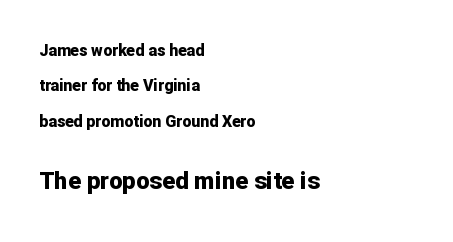
The image shows 24 px bold type, upright; set left-aligned, loose line spacing (2.21x), normal letter spacing, not underlined; the second (bottom) block is 1.5x larger.
